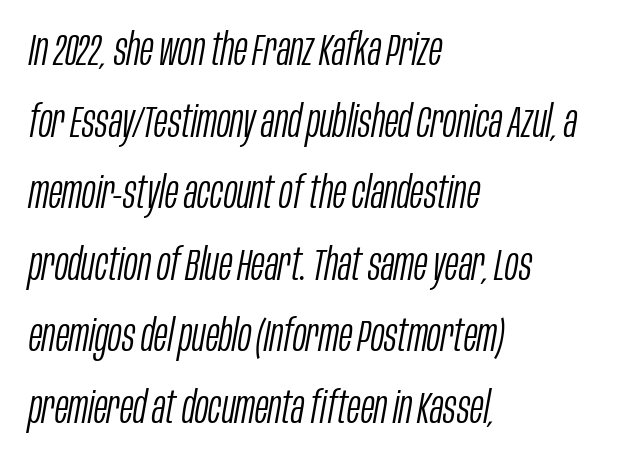
Q: Is the text bold? A: No.
Q: Is the text italic (slanted)? A: Yes, it leans right by about 10 degrees.
Q: Is the text underlined? A: No.
Q: How is the paragraph aligned? A: Left-aligned.
Q: Is the spacing between letters normal or unusually wide? A: Normal.
Q: Is the spacing between lines tight, normal or loose? A: Normal.
Q: Width (condensed, normal, or wide)? A: Condensed.
Q: Stroke contrast? A: Low.
Q: x-height? A: Large.
Q: Monospaced? A: No.
